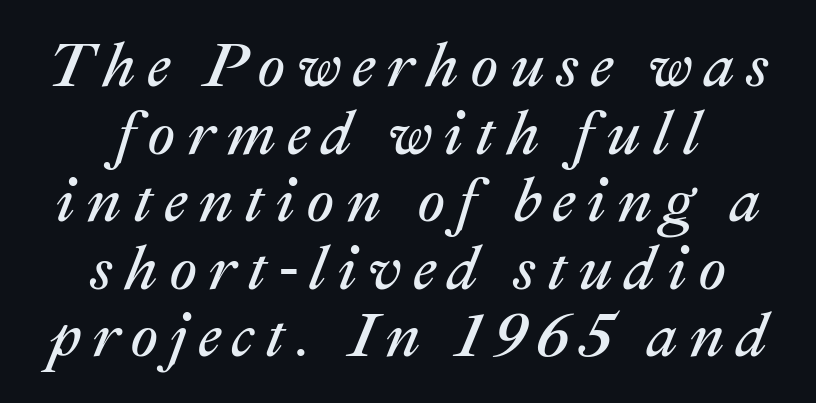
{"italic": "yes", "lean": "right", "slant_degrees": 22, "bold": "no", "weight": "regular", "width": "normal", "stroke_contrast": "medium", "x_height": "medium", "monospaced": "no", "underline": "no", "align": "center", "line_spacing": "tight", "line_spacing_ratio": 1.09, "glyph_px": 62}
